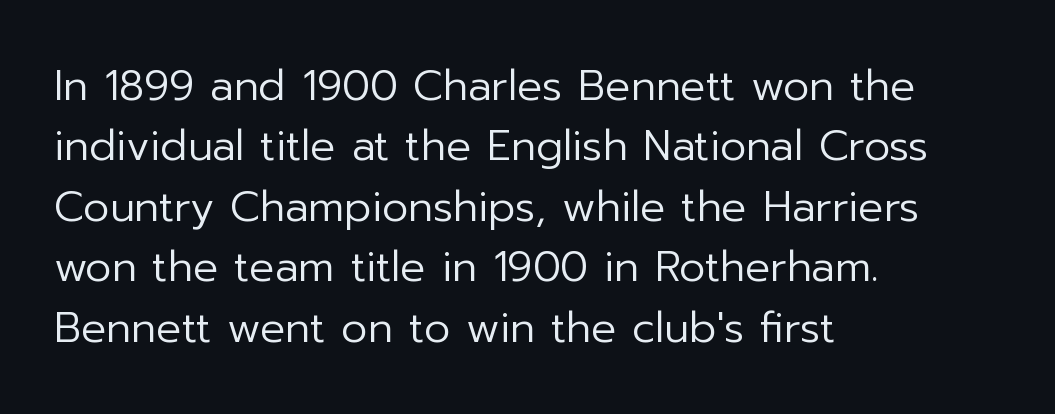
Q: Is the text bold? A: No.
Q: Is the text italic (slanted)? A: No, it is upright.
Q: Is the typeface a serif or a sans-serif typeface? A: Sans-serif.
Q: Is the text underlined? A: No.
Q: How is the paragraph aligned? A: Left-aligned.
Q: Is the spacing between letters normal or unusually wide? A: Normal.
Q: Is the spacing between lines tight, normal or loose? A: Normal.
Q: Width (condensed, normal, or wide)? A: Normal.
Q: Stroke contrast? A: Low.
Q: x-height? A: Medium.
Q: Monospaced? A: No.
